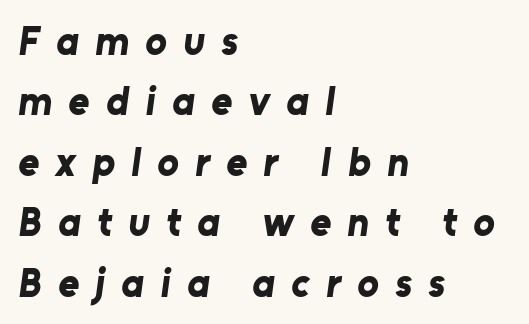
This sample has the flowing, uneven cadence of proportional lettering. The typeface chosen for these lines omits serifs. Interline gaps are of average width in this sample. Type without underlining. The letters are spread apart with noticeably loose tracking.
